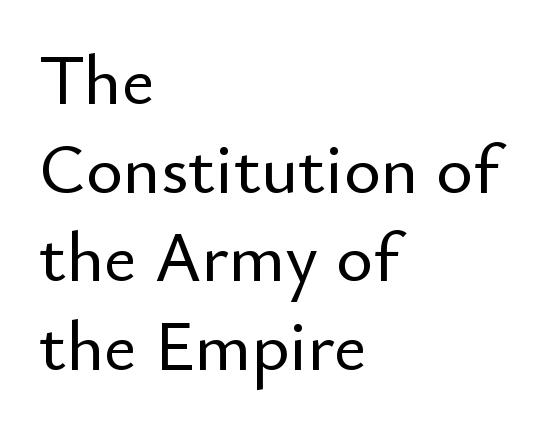
Is this a fixed-width face? No — the glyphs have proportional, varying widths. Reading down the block, your eye returns to a fixed left position each line. Nothing unusual about the tracking: characters are spaced as the font intends. The characters display no serif detailing; their extremities are plain.
